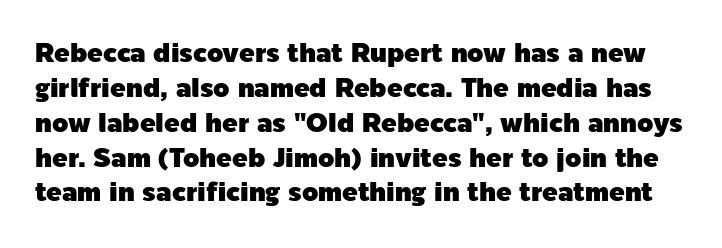
{"italic": "no", "underline": "no", "line_spacing": "normal", "line_spacing_ratio": 1.34, "letter_spacing": "normal", "letter_spacing_em": 0.0, "glyph_px": 26}
